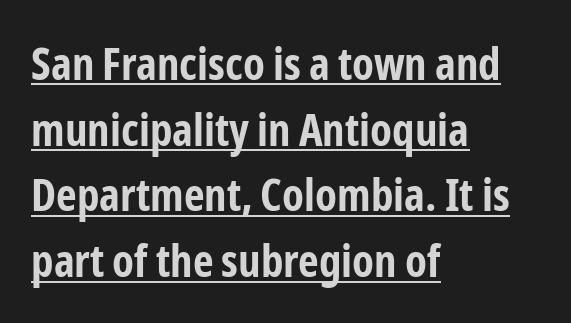
The image shows 45 px bold, condensed sans-serif type, upright; set left-aligned, normal line spacing (1.46x), normal letter spacing, underlined; low stroke contrast and a medium x-height.
